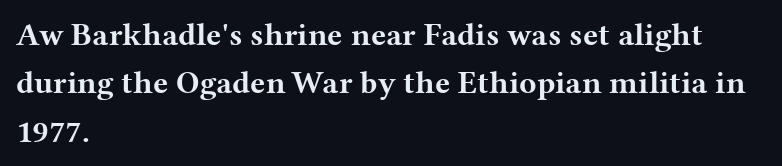
Students, this is bold: see how much ink each stroke carries. In terms of posture, this sample is upright. What kind of face is this? One with serifs. Honestly, the letter spacing is just normal — you wouldn't notice it.
